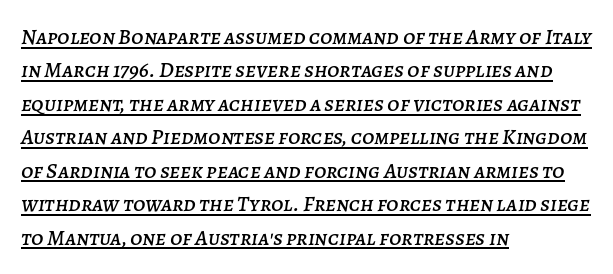
The image shows 22 px text type, italic (leaning right); set left-aligned, normal line spacing (1.52x), normal letter spacing, underlined.
